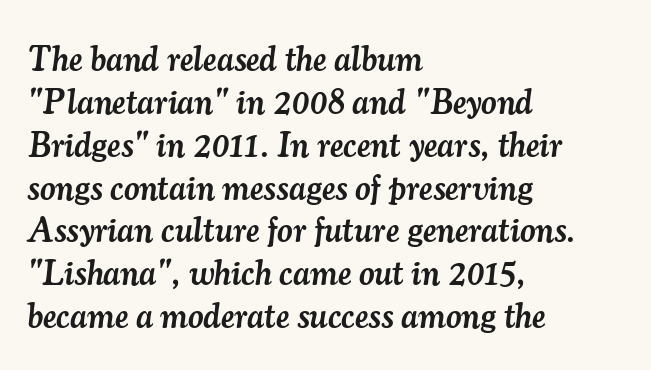
The image shows 34 px semibold serif type, italic (leaning right); set left-aligned, normal line spacing (1.26x), normal letter spacing, not underlined; medium stroke contrast and a small x-height.
